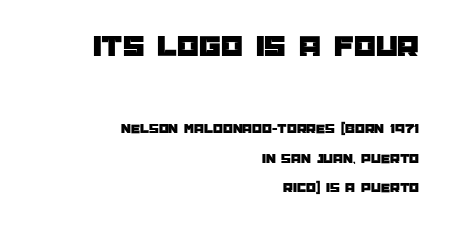
The image shows 31 px sans-serif type, upright; set right-aligned, loose line spacing (2.11x), normal letter spacing, not underlined; the first (top) block is 2.21x larger; low stroke contrast and a large x-height.
